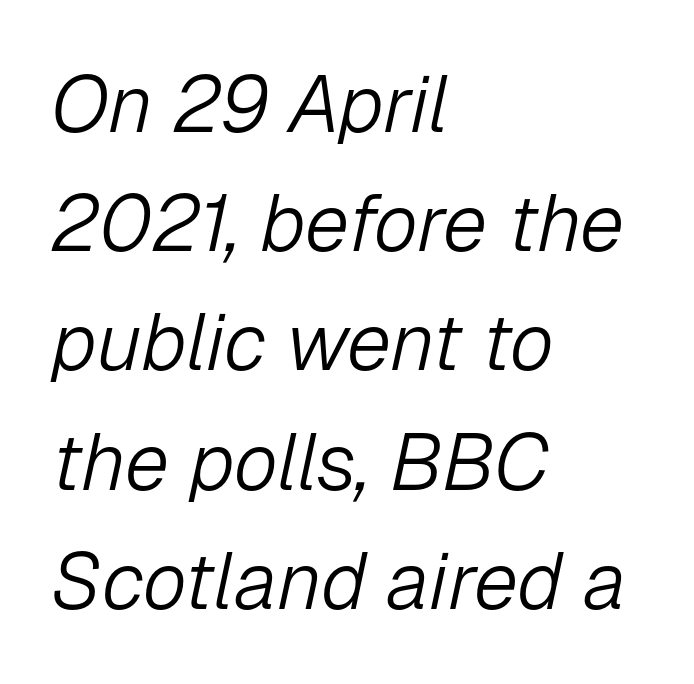
Posture: slanted. The font is comparable to plain body text, perhaps lighter. The letterforms sit shoulder to shoulder at normal distance. Honestly, the row spacing looks completely unremarkable. Which margin do the lines hug? The left one — the right edge is uneven.
